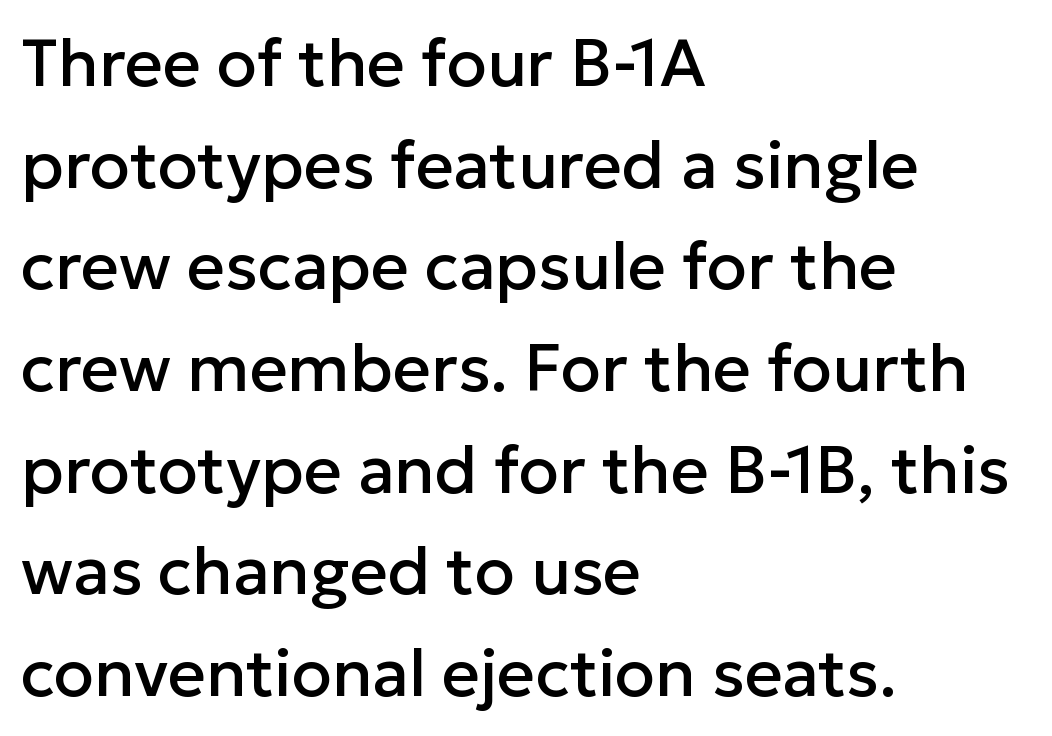
Casual observation: everything's shoved over to the left. A clean baseline with only descenders dipping below it. You could not count columns in this text — the font is proportionally spaced. If you drew a line through each stem, it would be perfectly vertical.
